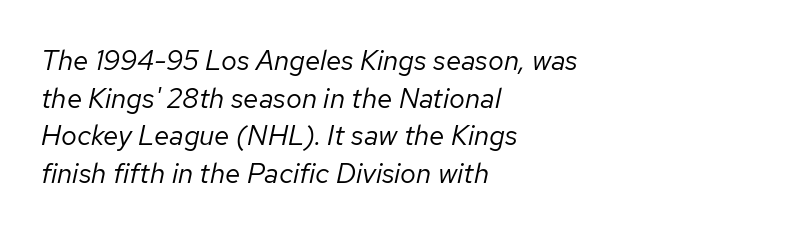
{"italic": "yes", "lean": "right", "slant_degrees": 12, "bold": "no", "weight": "regular", "width": "normal", "stroke_contrast": "low", "x_height": "medium", "monospaced": "no", "underline": "no", "align": "left", "line_spacing": "normal", "line_spacing_ratio": 1.34, "letter_spacing": "normal", "letter_spacing_em": 0.0, "glyph_px": 28}
